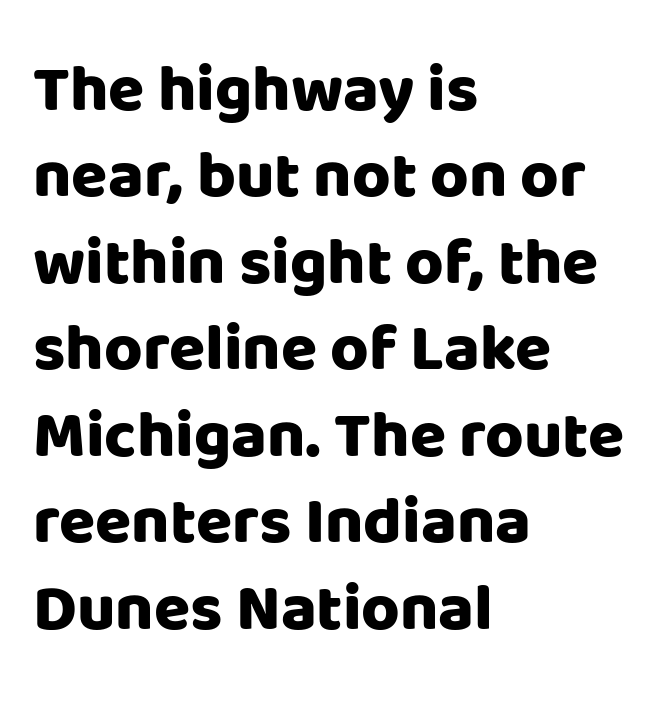
The image shows 66 px heavy sans-serif type, upright; set left-aligned, normal line spacing (1.31x), normal letter spacing, not underlined; low stroke contrast and a large x-height.
